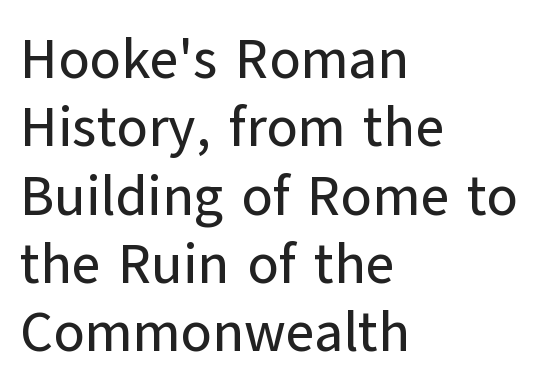
{"serif": "no", "italic": "no", "width": "normal", "stroke_contrast": "low", "x_height": "medium", "monospaced": "no", "underline": "no", "align": "left", "line_spacing_ratio": 1.22, "letter_spacing": "normal", "letter_spacing_em": 0.0, "glyph_px": 56}
